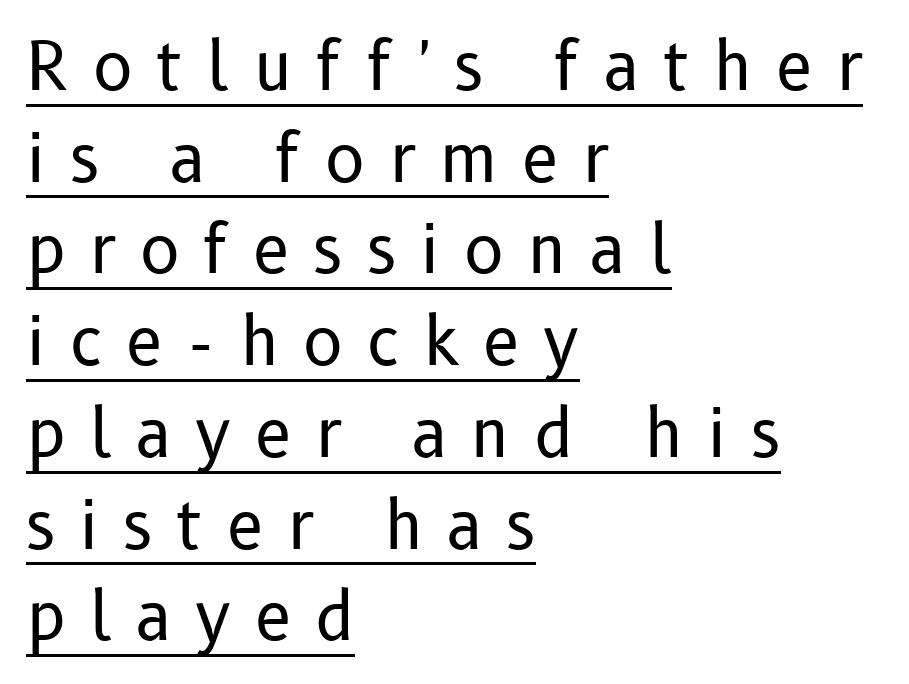
Q: Is the text bold? A: No.
Q: Is the text italic (slanted)? A: No, it is upright.
Q: Is the typeface a serif or a sans-serif typeface? A: Sans-serif.
Q: Is the text underlined? A: Yes.
Q: How is the paragraph aligned? A: Left-aligned.
Q: Is the spacing between letters normal or unusually wide? A: Unusually wide.
Q: Is the spacing between lines tight, normal or loose? A: Normal.
Q: Width (condensed, normal, or wide)? A: Normal.
Q: Stroke contrast? A: Low.
Q: x-height? A: Medium.
Q: Monospaced? A: No.
